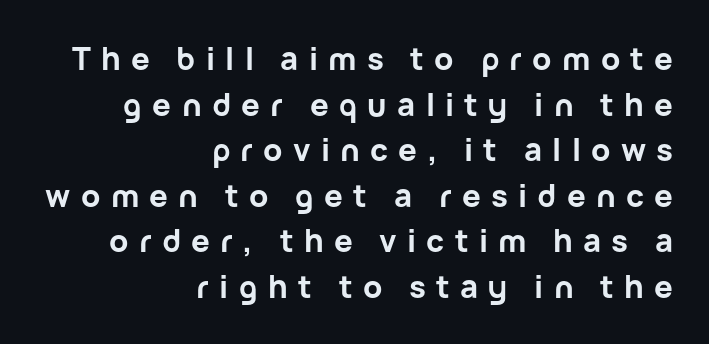
Q: Is the text bold? A: Yes.
Q: Is the text italic (slanted)? A: No, it is upright.
Q: Is the typeface a serif or a sans-serif typeface? A: Sans-serif.
Q: Is the text underlined? A: No.
Q: How is the paragraph aligned? A: Right-aligned.
Q: Is the spacing between letters normal or unusually wide? A: Unusually wide.
Q: Is the spacing between lines tight, normal or loose? A: Normal.
Q: Width (condensed, normal, or wide)? A: Normal.
Q: Stroke contrast? A: Low.
Q: x-height? A: Medium.
Q: Monospaced? A: No.
